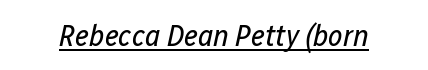
Q: Is the text bold? A: No.
Q: Is the text italic (slanted)? A: Yes, it leans right by about 12 degrees.
Q: Is the text underlined? A: Yes.
Q: Is the spacing between letters normal or unusually wide? A: Normal.
Q: Width (condensed, normal, or wide)? A: Condensed.
Q: Stroke contrast? A: Low.
Q: x-height? A: Medium.
Q: Monospaced? A: No.
